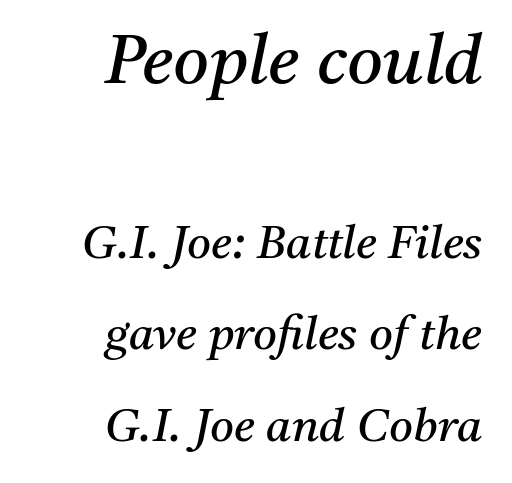
The image shows 69 px regular-weight serif type, italic (leaning right); set right-aligned, loose line spacing (1.99x), normal letter spacing, not underlined; the first (top) block is 1.5x larger; medium stroke contrast and a medium x-height.
